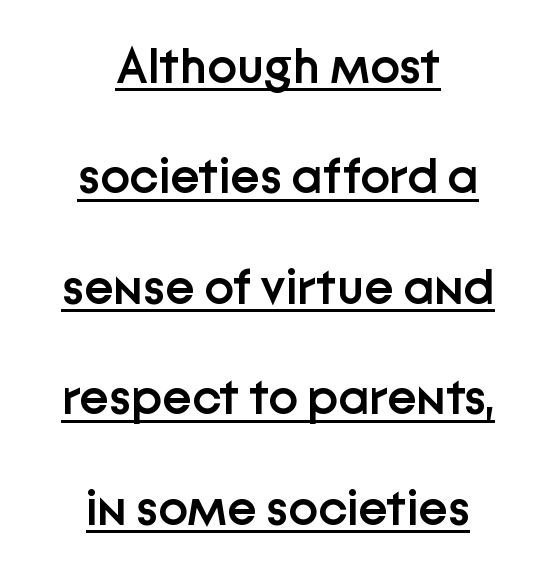
Loosely led — the rows are spread out. I'd call this a sans setting — the letters go barefoot. Typeset on center — no edge is straight. Tracking value appears to be zero — textbook default spacing. Looks like regular typesetting: each glyph gets only the width it needs.
